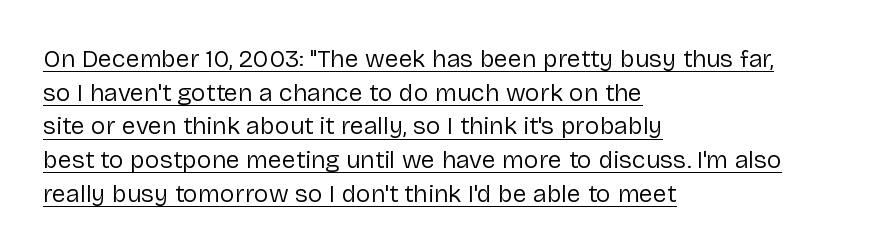
Honestly, the row spacing looks completely unremarkable. In designer terms, the underline attribute is active on this setting. You can tell it's not italic because the verticals are truly vertical. A classic flush-left, rag-right setting is used for this passage. The type is set solid horizontally, with unmodified tracking.
